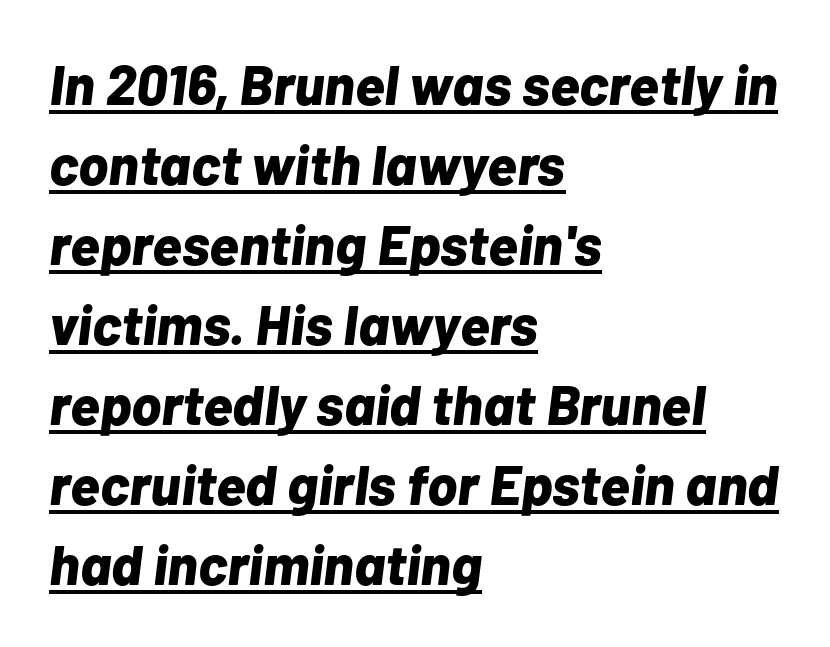
Layout note: lines flush left. This sample uses plain, unmodified letter spacing. A typesetter would mark this as italic. A rule runs beneath these lines of type. Is this a fixed-width face? No — the glyphs have proportional, varying widths. Quick note: interline space is typical.
